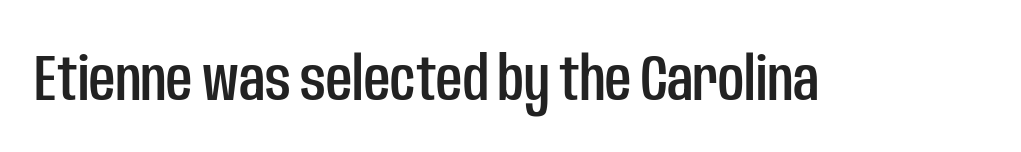
The image shows 64 px condensed sans-serif type, upright; set normal letter spacing, not underlined; low stroke contrast and a large x-height.
